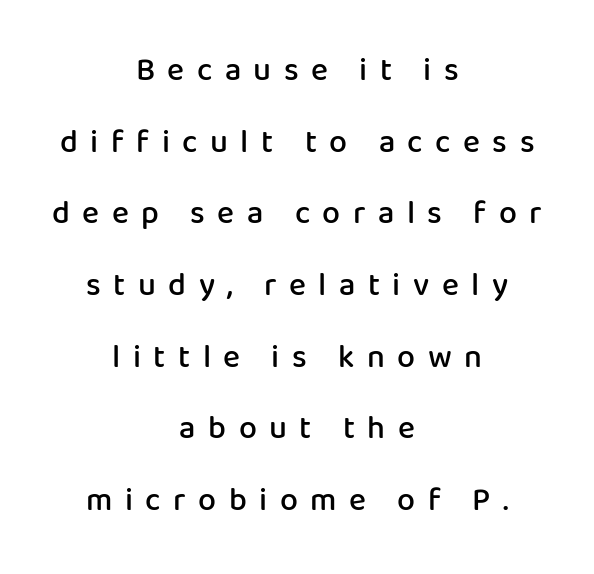
The image shows 32 px semibold sans-serif type, upright; set centered, loose line spacing (2.24x), unusually wide letter spacing (+0.39 em), not underlined; low stroke contrast and a medium x-height.
